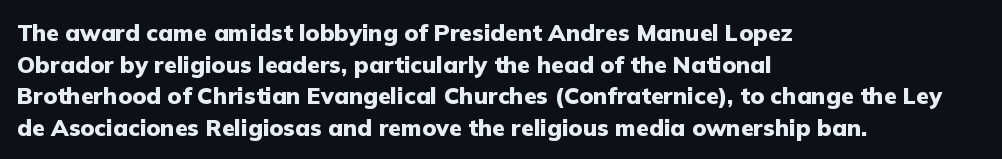
Q: Is the text bold? A: Yes.
Q: Is the text italic (slanted)? A: No, it is upright.
Q: Is the text underlined? A: No.
Q: How is the paragraph aligned? A: Left-aligned.
Q: Is the spacing between letters normal or unusually wide? A: Normal.
Q: Is the spacing between lines tight, normal or loose? A: Normal.
